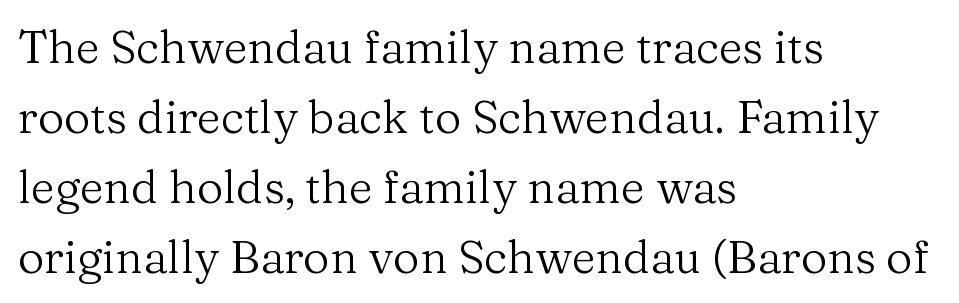
The image shows 46 px regular-weight serif type, upright; set left-aligned, normal line spacing (1.52x), normal letter spacing, not underlined; medium stroke contrast and a medium x-height.
